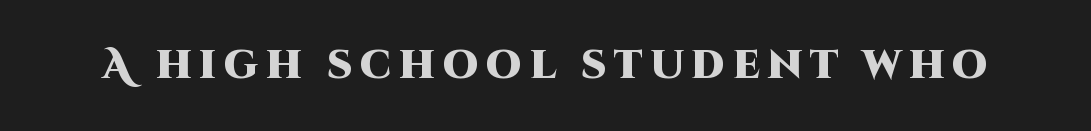
Weight: bold. Each letter's strokes conclude bluntly, with no projecting serifs. Posture: vertical. The space directly below the letters is spotless.
